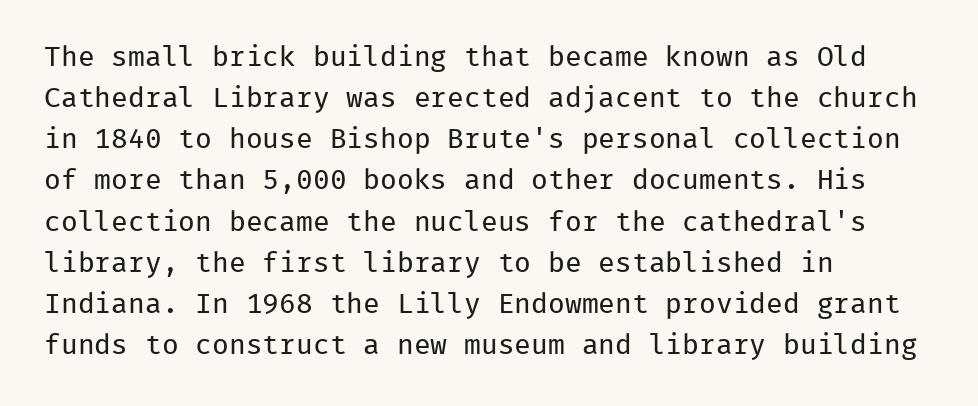
The image shows 28 px regular-weight sans-serif type, upright, monospaced; set left-aligned, normal line spacing (1.47x), normal letter spacing, not underlined; low stroke contrast and a medium x-height.
